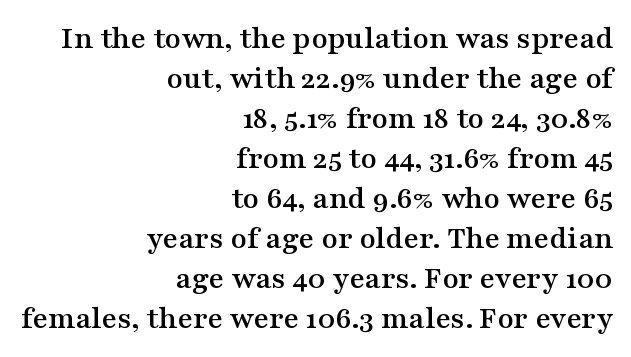
{"serif": "yes", "italic": "no", "width": "wide", "stroke_contrast": "medium", "x_height": "medium", "monospaced": "no", "underline": "no", "align": "right", "line_spacing_ratio": 1.21, "letter_spacing": "normal", "letter_spacing_em": 0.0, "glyph_px": 33}
